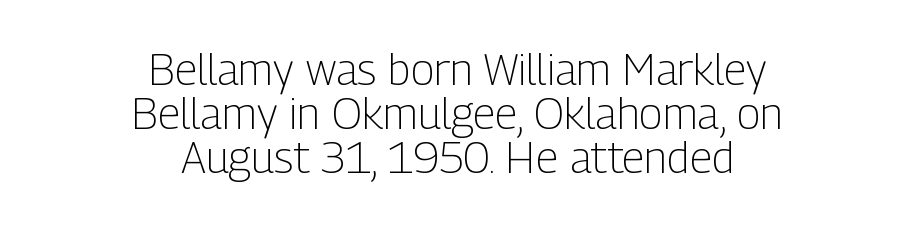
Q: Is the text bold? A: No.
Q: Is the text italic (slanted)? A: No, it is upright.
Q: Is the typeface a serif or a sans-serif typeface? A: Sans-serif.
Q: Is the text underlined? A: No.
Q: How is the paragraph aligned? A: Centered.
Q: Is the spacing between letters normal or unusually wide? A: Normal.
Q: Is the spacing between lines tight, normal or loose? A: Tight.
Q: Width (condensed, normal, or wide)? A: Condensed.
Q: Stroke contrast? A: Low.
Q: x-height? A: Medium.
Q: Monospaced? A: No.
